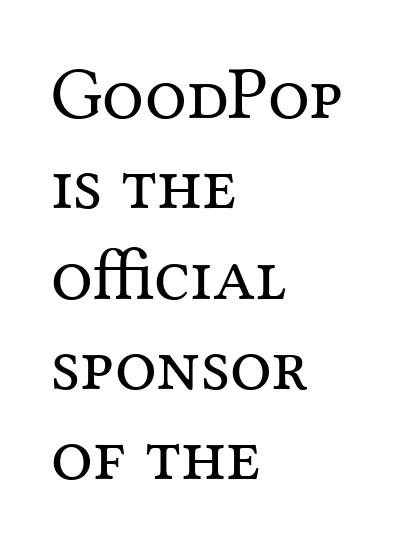
{"serif": "yes", "italic": "no", "bold": "no", "weight": "regular", "width": "normal", "stroke_contrast": "medium", "x_height": "medium", "monospaced": "no", "underline": "no", "align": "left", "line_spacing_ratio": 1.22, "letter_spacing": "normal", "letter_spacing_em": 0.0, "glyph_px": 74}
